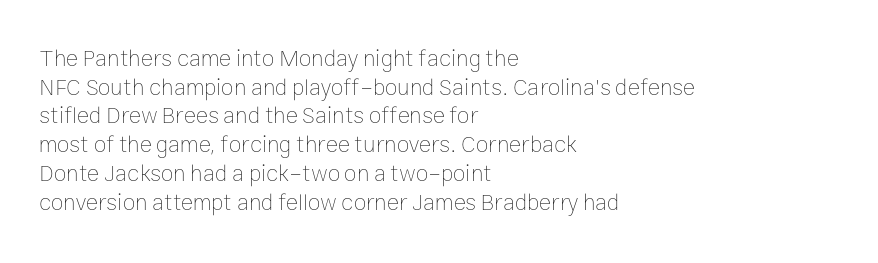
{"italic": "no", "bold": "no", "underline": "no", "align": "left", "line_spacing": "normal", "line_spacing_ratio": 1.25, "letter_spacing": "normal", "letter_spacing_em": 0.0, "glyph_px": 23}
